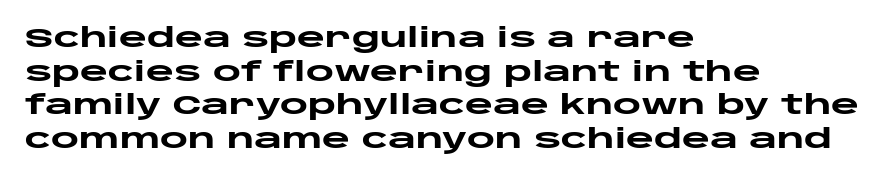
Its strokes are broad and dark, the hallmark of bold type. It's the straight-up-and-down kind of type. Regular leading. Caption: standard tracking, unaltered.
